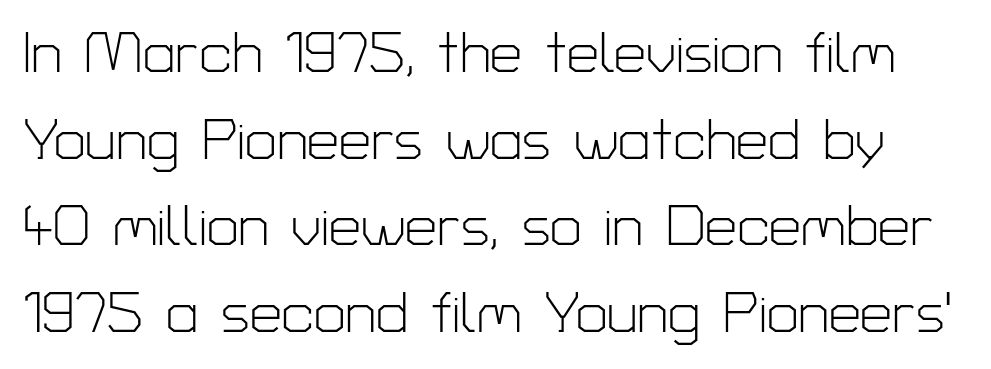
Q: Is the text bold? A: No.
Q: Is the text italic (slanted)? A: No, it is upright.
Q: Is the typeface a serif or a sans-serif typeface? A: Sans-serif.
Q: Is the text underlined? A: No.
Q: Is the spacing between letters normal or unusually wide? A: Normal.
Q: Is the spacing between lines tight, normal or loose? A: Normal.
Q: Width (condensed, normal, or wide)? A: Normal.
Q: Stroke contrast? A: Low.
Q: x-height? A: Medium.
Q: Monospaced? A: No.
